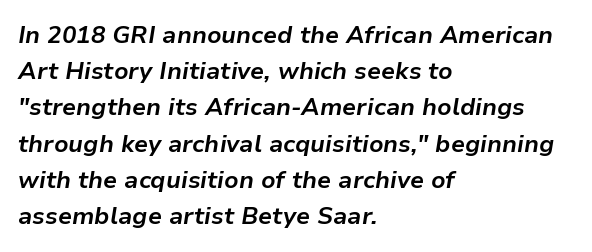
{"italic": "yes", "lean": "right", "slant_degrees": 9, "bold": "yes", "underline": "no", "align": "left", "line_spacing": "normal", "line_spacing_ratio": 1.51, "letter_spacing": "normal", "letter_spacing_em": 0.0, "glyph_px": 24}
